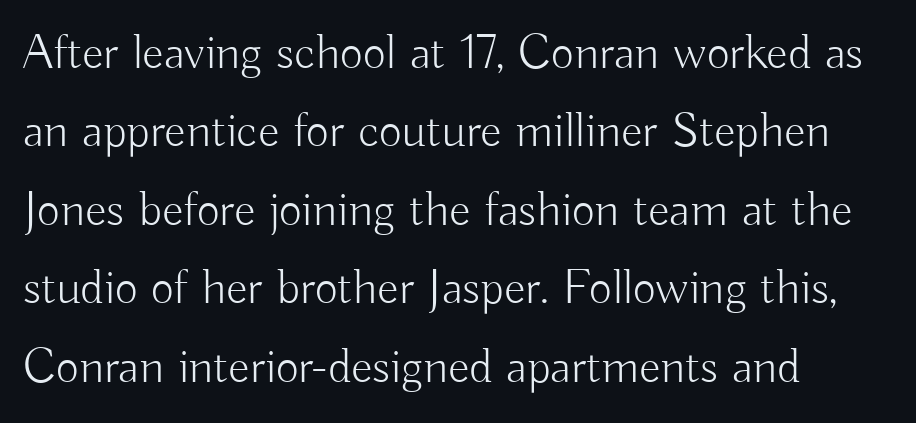
Q: Is the text bold? A: No.
Q: Is the text italic (slanted)? A: No, it is upright.
Q: Is the typeface a serif or a sans-serif typeface? A: Sans-serif.
Q: Is the text underlined? A: No.
Q: How is the paragraph aligned? A: Left-aligned.
Q: Is the spacing between letters normal or unusually wide? A: Normal.
Q: Is the spacing between lines tight, normal or loose? A: Normal.
Q: Width (condensed, normal, or wide)? A: Normal.
Q: Stroke contrast? A: Low.
Q: x-height? A: Small.
Q: Monospaced? A: No.
